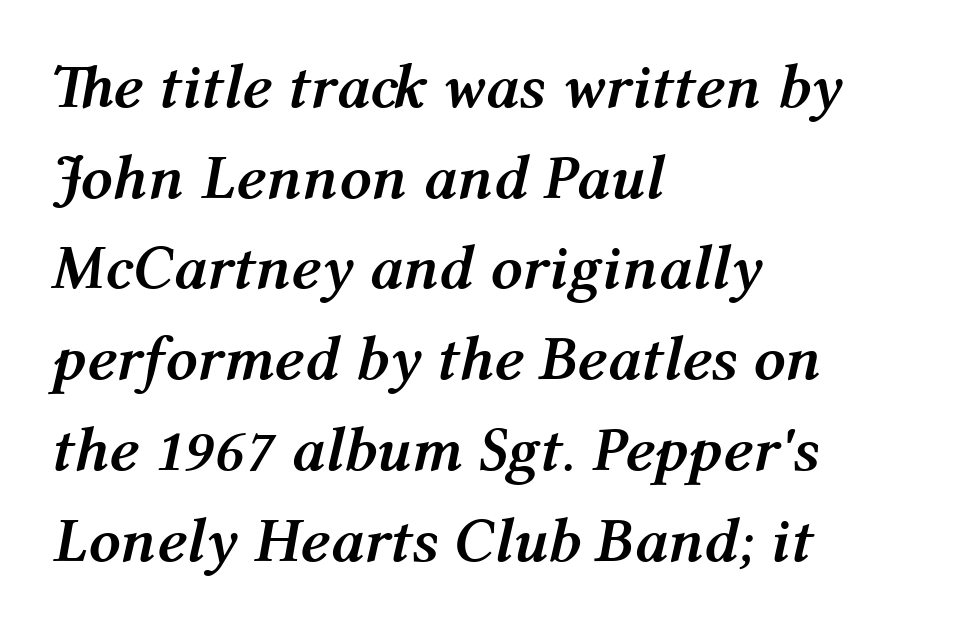
Students, this is bold: see how much ink each stroke carries. The glyphs look as if they've been sheared to an angle. Observe the ordinary spacing: letters are neighbours, not strangers. The gap between lines stays unmarked. Is this a fixed-width face? No — the glyphs have proportional, varying widths.
